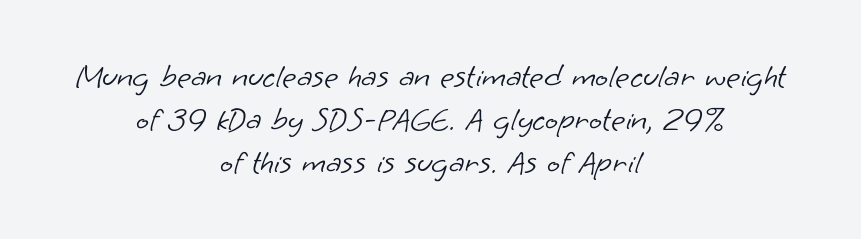
The image shows 34 px light sans-serif type; set centered, normal line spacing (1.26x), normal letter spacing, not underlined; low stroke contrast and a small x-height.
